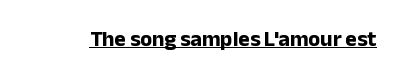
The face used here is rendered with its standard letterfit. These lines were composed using upright roman letters. Strokes here are thick enough to call this a true bold. Is there an underline? Yes — a line sits under the letters.
